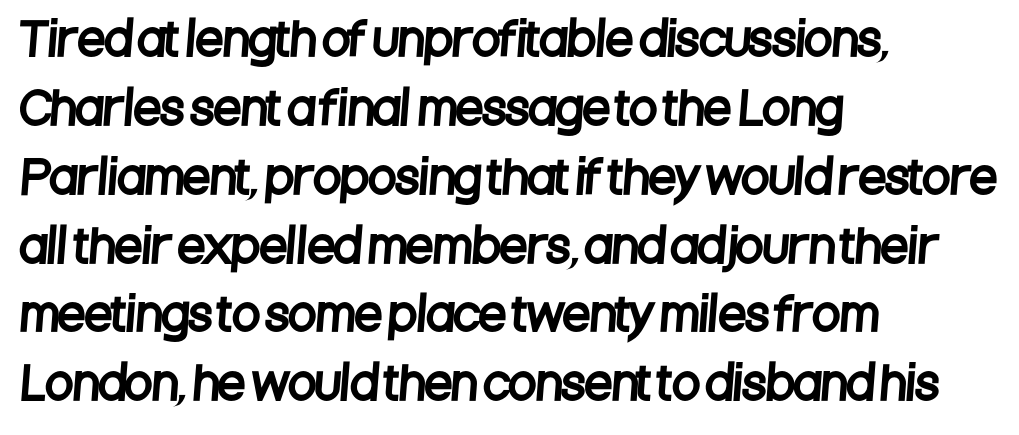
Q: Is the typeface a serif or a sans-serif typeface? A: Sans-serif.
Q: Is the text underlined? A: No.
Q: How is the paragraph aligned? A: Left-aligned.
Q: Is the spacing between letters normal or unusually wide? A: Normal.
Q: Is the spacing between lines tight, normal or loose? A: Normal.
Q: Width (condensed, normal, or wide)? A: Condensed.
Q: Stroke contrast? A: Low.
Q: x-height? A: Large.
Q: Monospaced? A: No.
